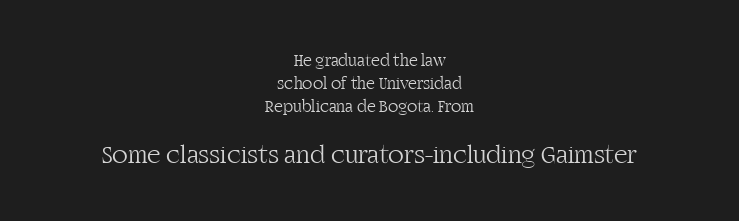
{"italic": "no", "bold": "no", "underline": "no", "align": "center", "line_spacing": "normal", "line_spacing_ratio": 1.35, "letter_spacing": "normal", "letter_spacing_em": 0.0, "larger_block": "second", "size_ratio": 1.53, "glyph_px": 26}
